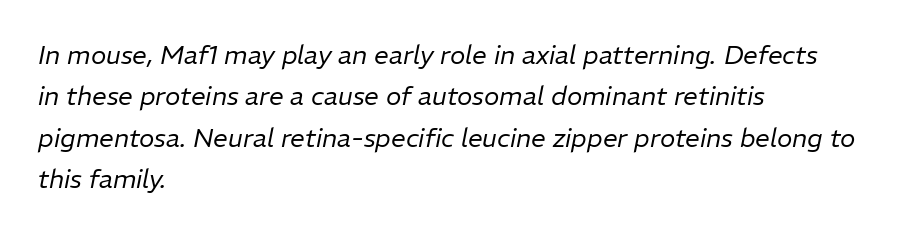
{"italic": "yes", "lean": "right", "slant_degrees": 11, "bold": "no", "underline": "no", "align": "left", "line_spacing": "normal", "line_spacing_ratio": 1.59, "letter_spacing": "normal", "letter_spacing_em": 0.0, "glyph_px": 26}
